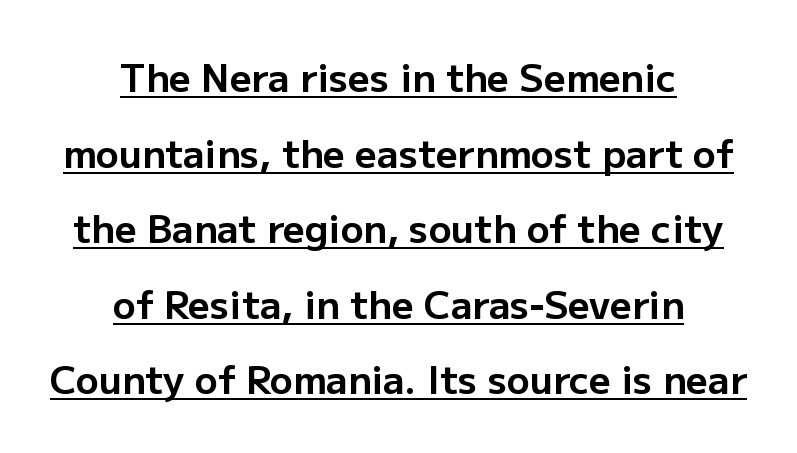
Q: Is the text bold? A: Yes.
Q: Is the text italic (slanted)? A: No, it is upright.
Q: Is the typeface a serif or a sans-serif typeface? A: Sans-serif.
Q: Is the text underlined? A: Yes.
Q: How is the paragraph aligned? A: Centered.
Q: Is the spacing between letters normal or unusually wide? A: Normal.
Q: Is the spacing between lines tight, normal or loose? A: Loose.
Q: Width (condensed, normal, or wide)? A: Normal.
Q: Stroke contrast? A: Low.
Q: x-height? A: Medium.
Q: Monospaced? A: No.
